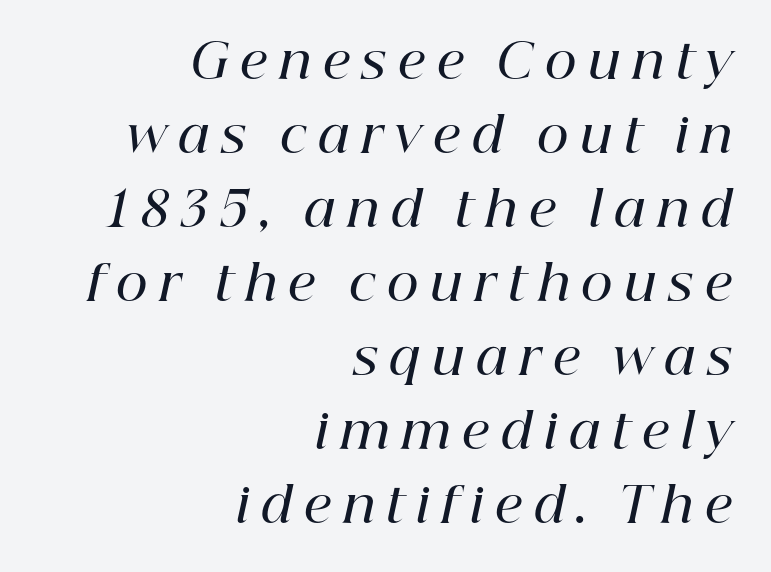
Underline: absent. Display-style spreading of the glyphs; the letterfit is very open. The lines in this sample share a right terminus and differ only in where they begin. A typesetter would mark this as italic.
